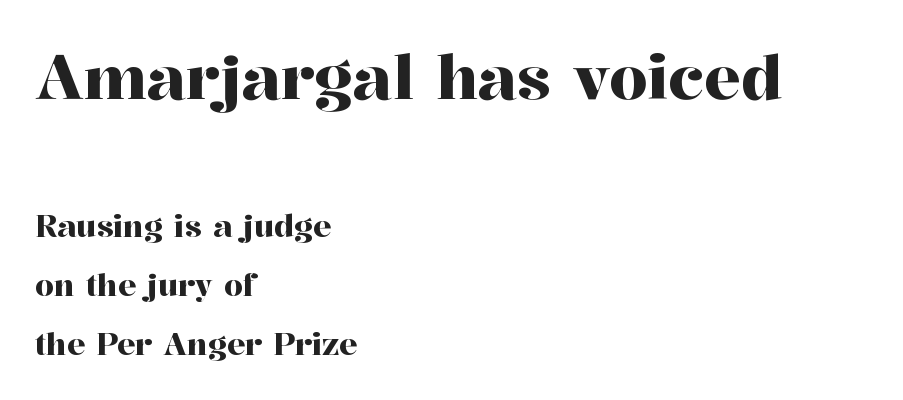
Q: Is the text italic (slanted)? A: No, it is upright.
Q: Is the typeface a serif or a sans-serif typeface? A: Serif.
Q: Is the text underlined? A: No.
Q: How is the paragraph aligned? A: Left-aligned.
Q: Is the spacing between letters normal or unusually wide? A: Normal.
Q: Is the spacing between lines tight, normal or loose? A: Loose.
Q: Which block of text is set in a larger size, the first (top) or the second (bottom)? A: The first (top) one.
Q: Width (condensed, normal, or wide)? A: Normal.
Q: Stroke contrast? A: High.
Q: x-height? A: Medium.
Q: Monospaced? A: No.
